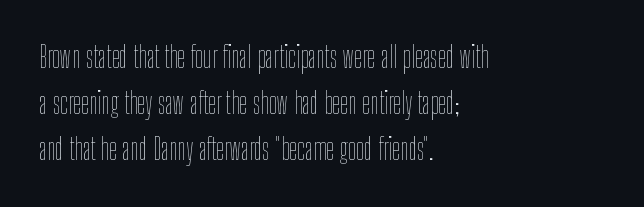
Q: Is the text bold? A: No.
Q: Is the text italic (slanted)? A: No, it is upright.
Q: Is the text underlined? A: No.
Q: How is the paragraph aligned? A: Left-aligned.
Q: Is the spacing between letters normal or unusually wide? A: Normal.
Q: Is the spacing between lines tight, normal or loose? A: Normal.
Q: Width (condensed, normal, or wide)? A: Condensed.
Q: Stroke contrast? A: Low.
Q: x-height? A: Medium.
Q: Monospaced? A: No.
